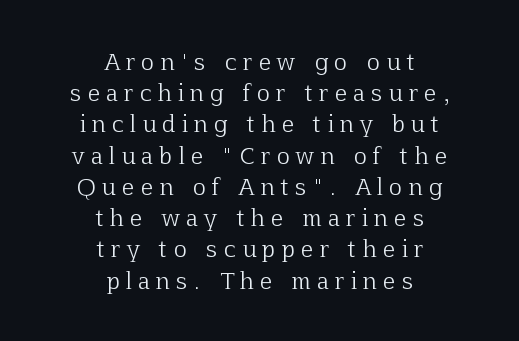
The image shows 22 px text type, upright; set centered, normal line spacing (1.42x), unusually wide letter spacing (+0.31 em), not underlined.
